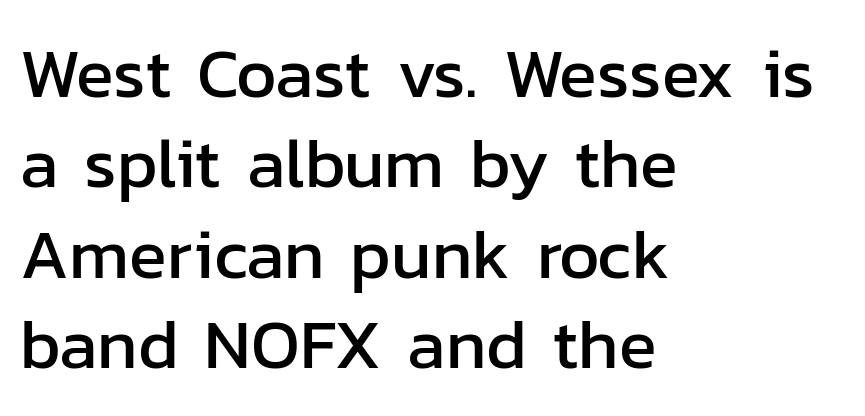
{"serif": "no", "italic": "no", "width": "normal", "stroke_contrast": "low", "x_height": "medium", "monospaced": "no", "underline": "no", "align": "left", "line_spacing": "normal", "line_spacing_ratio": 1.29, "letter_spacing": "normal", "letter_spacing_em": 0.0, "glyph_px": 70}
